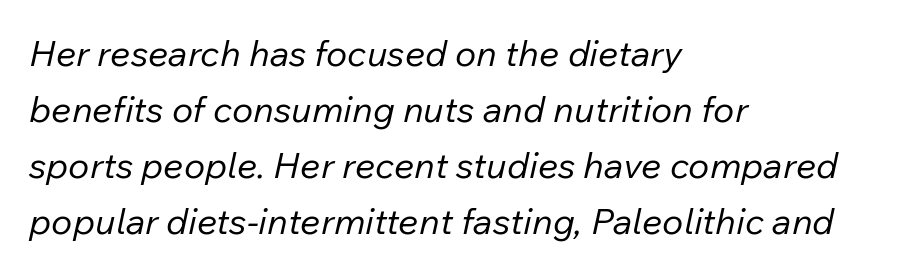
The image shows 36 px regular-weight type, italic (leaning right); set left-aligned, normal line spacing (1.56x), normal letter spacing, not underlined; low stroke contrast and a medium x-height.
